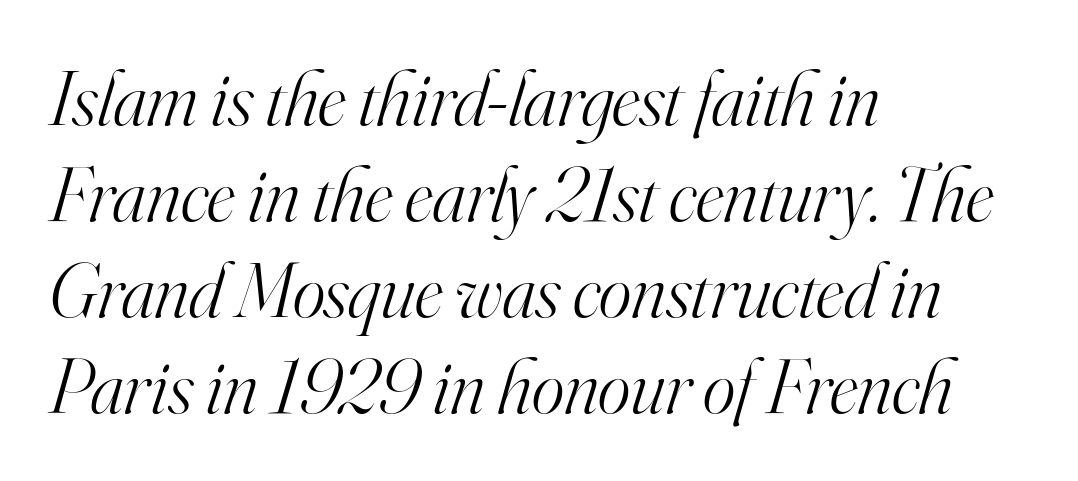
Q: Is the text bold? A: No.
Q: Is the text italic (slanted)? A: Yes, it leans right by about 16 degrees.
Q: Is the typeface a serif or a sans-serif typeface? A: Serif.
Q: Is the text underlined? A: No.
Q: How is the paragraph aligned? A: Left-aligned.
Q: Is the spacing between letters normal or unusually wide? A: Normal.
Q: Width (condensed, normal, or wide)? A: Normal.
Q: Stroke contrast? A: High.
Q: x-height? A: Small.
Q: Monospaced? A: No.
